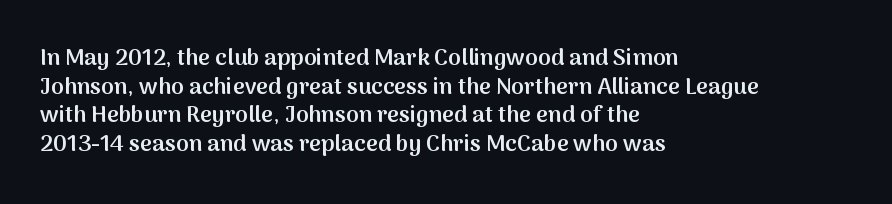
The image shows 23 px text type, upright; set left-aligned, line spacing 1.24x, normal letter spacing, not underlined.
